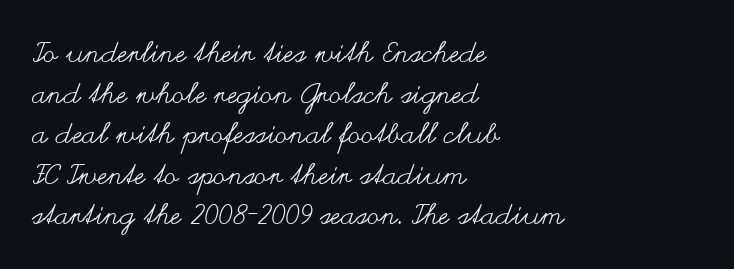
The image shows 28 px regular-weight, wide type; set left-aligned, normal line spacing (1.45x), normal letter spacing, not underlined; medium stroke contrast and a small x-height.
